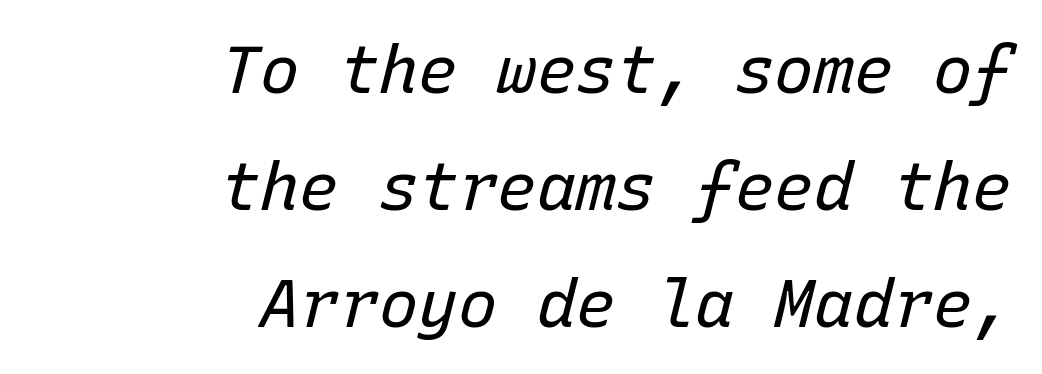
Q: Is the text bold? A: No.
Q: Is the text italic (slanted)? A: Yes, it leans right by about 15 degrees.
Q: Is the text underlined? A: No.
Q: How is the paragraph aligned? A: Right-aligned.
Q: Is the spacing between letters normal or unusually wide? A: Normal.
Q: Width (condensed, normal, or wide)? A: Normal.
Q: Stroke contrast? A: Low.
Q: x-height? A: Medium.
Q: Monospaced? A: Yes.
